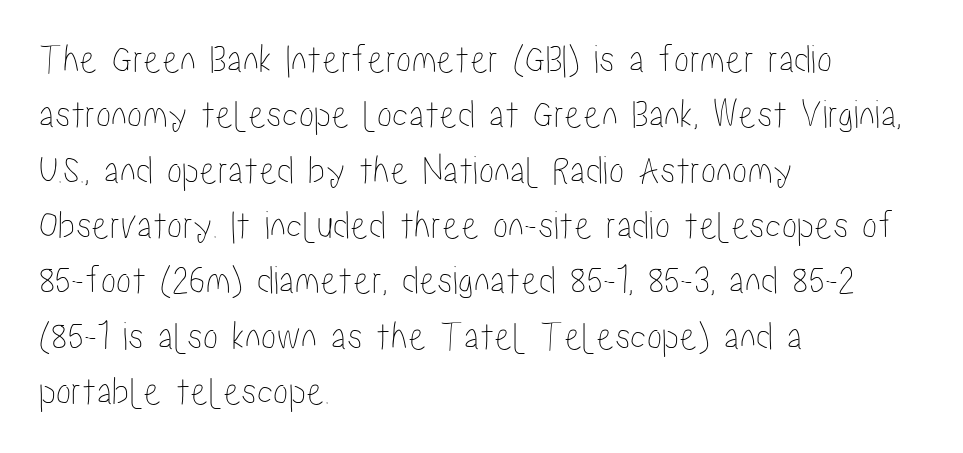
Q: Is the text italic (slanted)? A: No, it is upright.
Q: Is the text underlined? A: No.
Q: How is the paragraph aligned? A: Left-aligned.
Q: Is the spacing between letters normal or unusually wide? A: Normal.
Q: Is the spacing between lines tight, normal or loose? A: Normal.
Q: Width (condensed, normal, or wide)? A: Condensed.
Q: Stroke contrast? A: Low.
Q: x-height? A: Medium.
Q: Monospaced? A: No.
